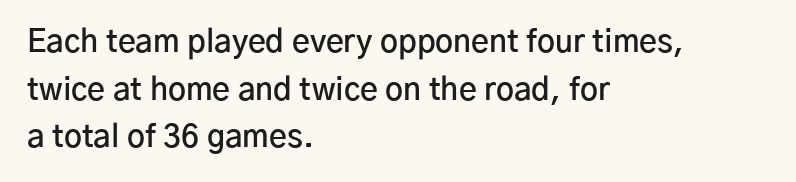
The foot of each line stays bare and open. Note the varied advance widths — an 'i' is clearly narrower than an 'm'. You can tell from the bare stems that sans-serif type was used. Teacher's note: observe the even left margin — that is flush-left alignment. Posture: vertical.
